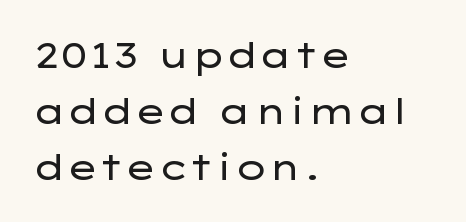
{"serif": "no", "italic": "no", "bold": "no", "weight": "regular", "width": "wide", "stroke_contrast": "low", "x_height": "medium", "monospaced": "no", "underline": "no", "align": "left", "line_spacing": "normal", "line_spacing_ratio": 1.6, "letter_spacing": "normal", "letter_spacing_em": 0.0, "glyph_px": 35}
